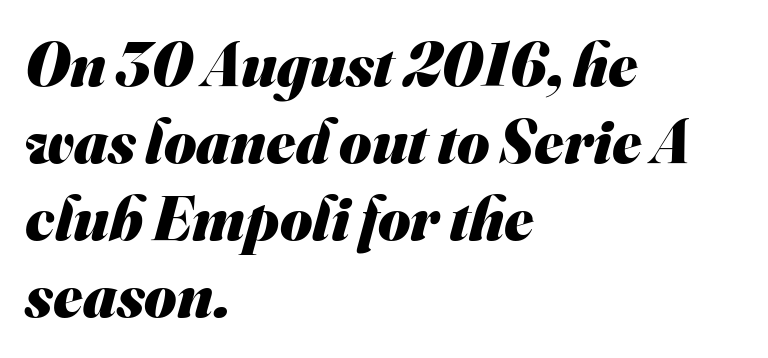
The image shows 62 px heavy sans-serif type; set left-aligned, line spacing 1.24x, normal letter spacing, not underlined; medium stroke contrast and a small x-height.
